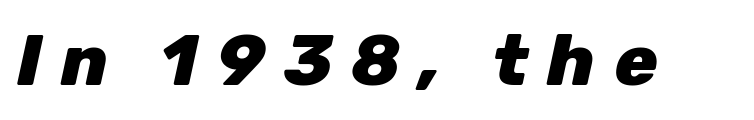
The image shows 72 px heavy type, italic (leaning right); set unusually wide letter spacing (+0.26 em), not underlined; low stroke contrast and a medium x-height.
